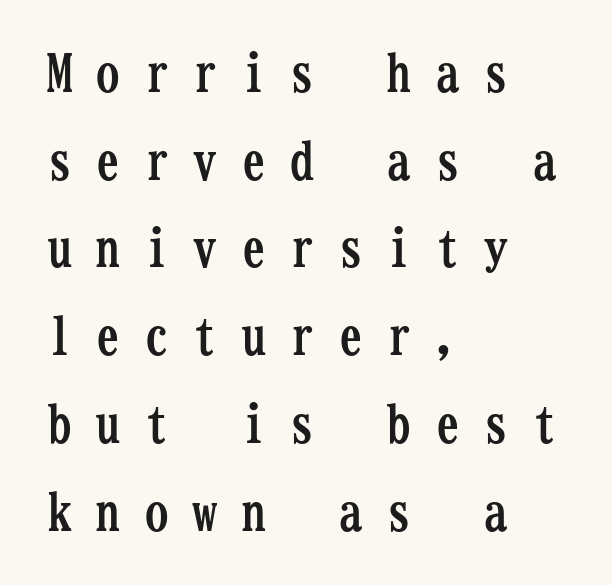
{"serif": "yes", "italic": "no", "bold": "yes", "weight": "semibold", "width": "condensed", "stroke_contrast": "low", "x_height": "medium", "monospaced": "yes", "underline": "no", "align": "left", "line_spacing_ratio": 1.72, "letter_spacing": "wide", "letter_spacing_em": 0.45, "glyph_px": 51}
